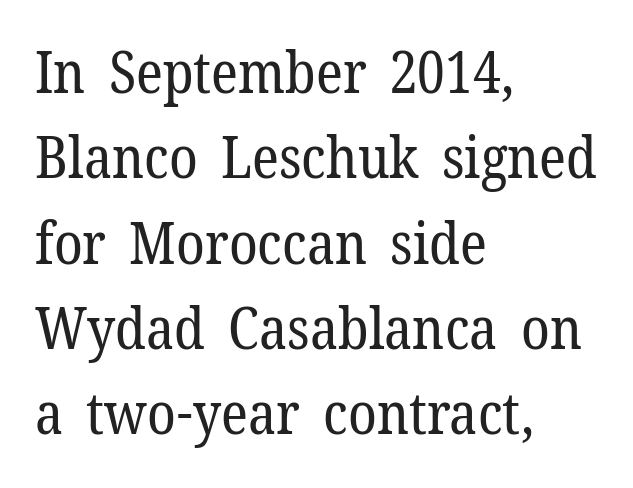
{"serif": "yes", "italic": "no", "bold": "no", "weight": "regular", "width": "normal", "stroke_contrast": "low", "x_height": "medium", "monospaced": "no", "underline": "no", "align": "left", "line_spacing": "normal", "line_spacing_ratio": 1.47, "letter_spacing": "normal", "letter_spacing_em": 0.0, "glyph_px": 58}
